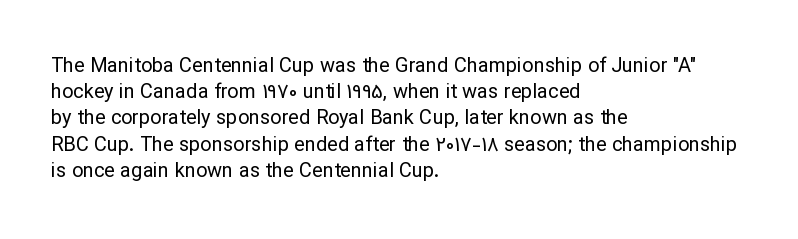
Q: Is the text bold? A: No.
Q: Is the text italic (slanted)? A: No, it is upright.
Q: Is the text underlined? A: No.
Q: How is the paragraph aligned? A: Left-aligned.
Q: Is the spacing between letters normal or unusually wide? A: Normal.
Q: Is the spacing between lines tight, normal or loose? A: Normal.
